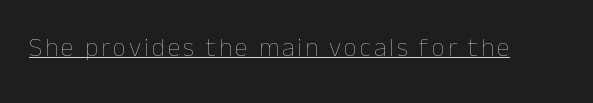
Q: Is the text bold? A: No.
Q: Is the text italic (slanted)? A: No, it is upright.
Q: Is the text underlined? A: Yes.
